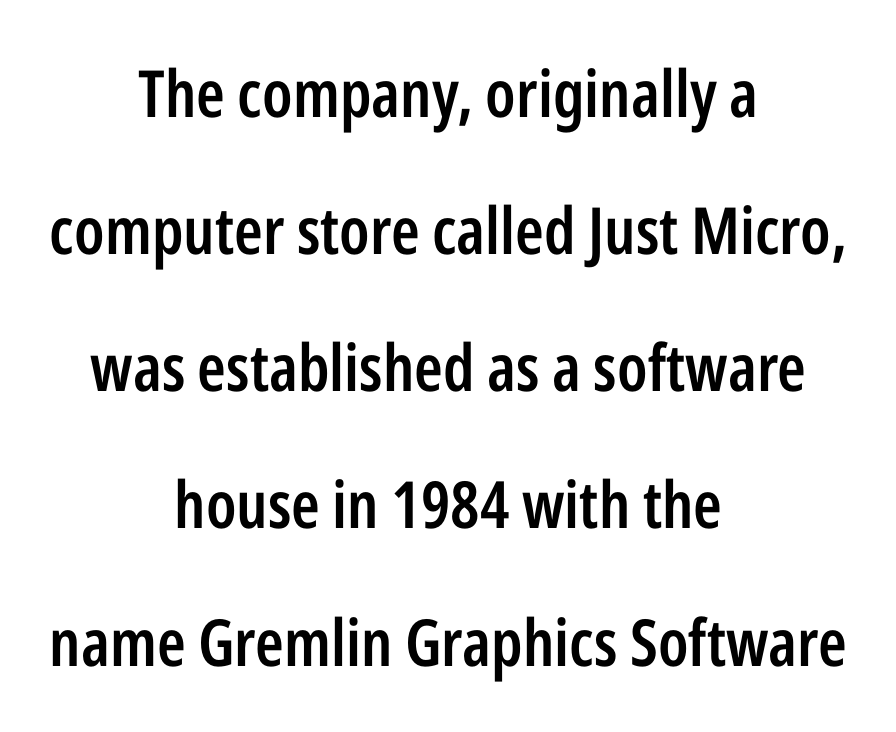
Q: Is the text bold? A: Semi-bold.
Q: Is the text italic (slanted)? A: No, it is upright.
Q: Is the typeface a serif or a sans-serif typeface? A: Sans-serif.
Q: Is the text underlined? A: No.
Q: How is the paragraph aligned? A: Centered.
Q: Is the spacing between letters normal or unusually wide? A: Normal.
Q: Is the spacing between lines tight, normal or loose? A: Loose.
Q: Width (condensed, normal, or wide)? A: Condensed.
Q: Stroke contrast? A: Low.
Q: x-height? A: Medium.
Q: Monospaced? A: No.
